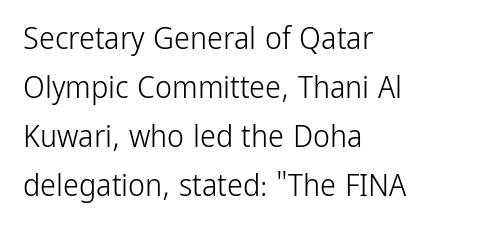
Compared with typical body copy, the letter spacing here is the same. The lettering stays uniformly vertical, giving the passage a roman look. Lines of text with bare space underneath. If you measured baseline to baseline, you'd find a middling distance.
